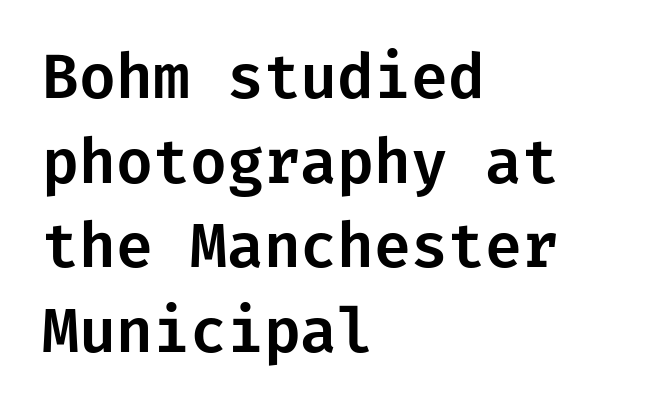
{"serif": "no", "italic": "no", "width": "normal", "stroke_contrast": "low", "x_height": "medium", "underline": "no", "align": "left", "line_spacing": "normal", "line_spacing_ratio": 1.41, "letter_spacing": "normal", "letter_spacing_em": 0.0, "glyph_px": 60}
